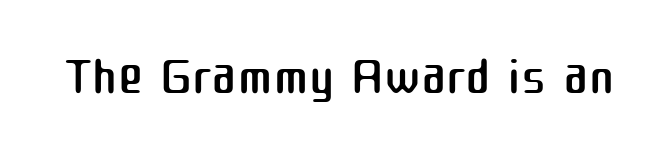
{"serif": "no", "italic": "no", "bold": "no", "weight": "regular", "width": "normal", "stroke_contrast": "medium", "x_height": "medium", "monospaced": "no", "underline": "no", "letter_spacing": "normal", "letter_spacing_em": 0.0, "glyph_px": 76}
